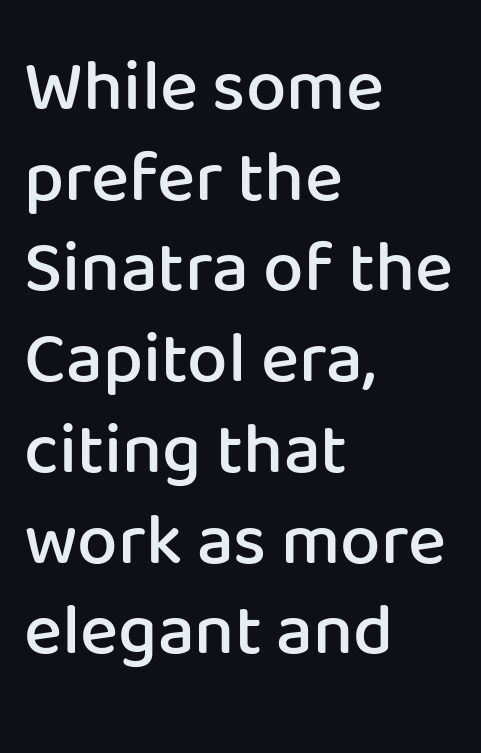
The image shows 72 px semibold sans-serif type, upright; set left-aligned, normal line spacing (1.26x), normal letter spacing, not underlined; low stroke contrast and a medium x-height.
